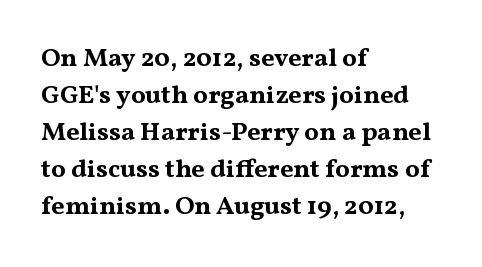
These words are printed bold, with thick strokes throughout. Between one letter and the next there's only the usual sliver of space. The letters stand straight up with perfectly vertical stems. The rendering anchors every line to the left-hand side. The leading is moderate, giving the passage an even texture.
